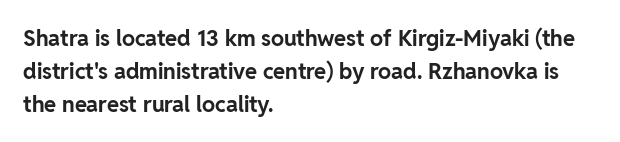
Q: Is the text bold? A: Yes.
Q: Is the text italic (slanted)? A: No, it is upright.
Q: Is the text underlined? A: No.
Q: How is the paragraph aligned? A: Left-aligned.
Q: Is the spacing between letters normal or unusually wide? A: Normal.
Q: Is the spacing between lines tight, normal or loose? A: Normal.
